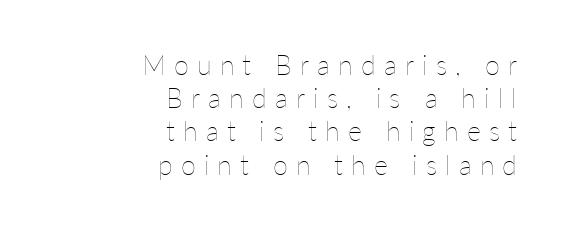
The image shows 27 px text type, upright; set right-aligned, line spacing 1.23x, unusually wide letter spacing (+0.3 em), not underlined.
